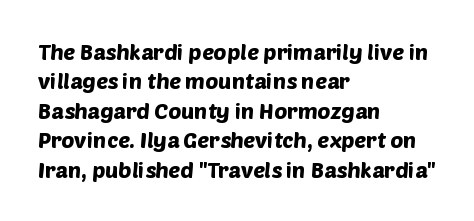
Beneath every word, the page is bare. Caption: multi-line text, flush left, ragged right. In terms of leading, this rendering sits right in the middle. This rendering leaves character spacing at its baseline value.
